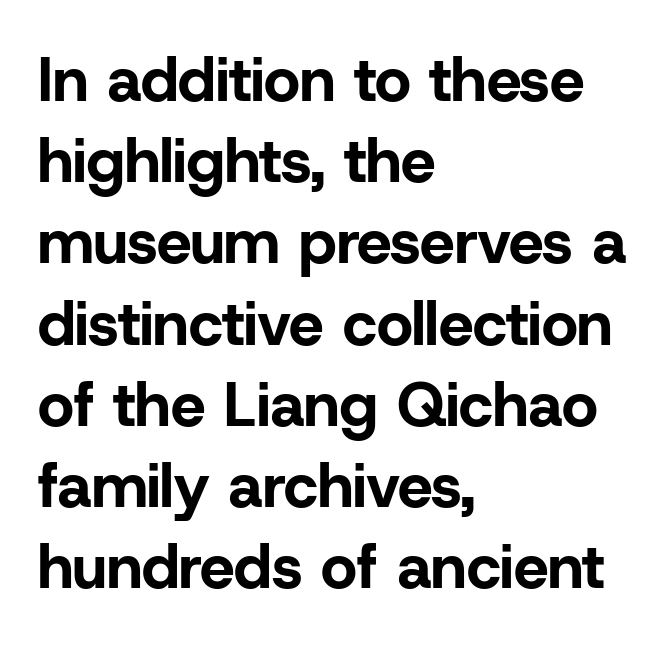
Q: Is the text bold? A: Yes.
Q: Is the text italic (slanted)? A: No, it is upright.
Q: Is the typeface a serif or a sans-serif typeface? A: Sans-serif.
Q: Is the text underlined? A: No.
Q: How is the paragraph aligned? A: Left-aligned.
Q: Is the spacing between letters normal or unusually wide? A: Normal.
Q: Is the spacing between lines tight, normal or loose? A: Normal.
Q: Width (condensed, normal, or wide)? A: Normal.
Q: Stroke contrast? A: Low.
Q: x-height? A: Medium.
Q: Monospaced? A: No.
